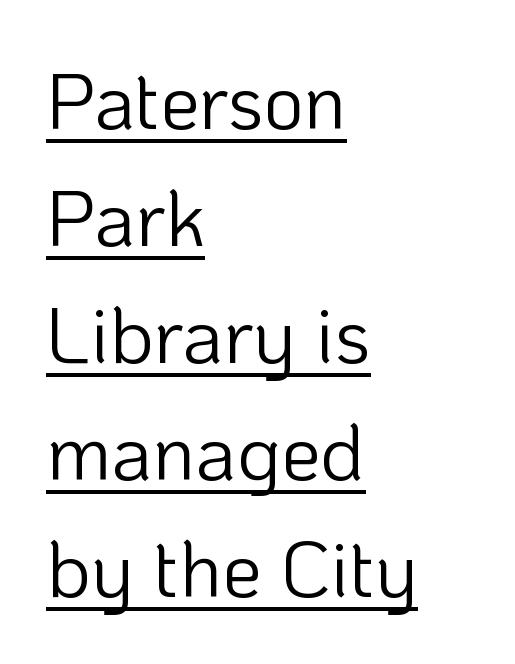
The image shows 79 px light sans-serif type, upright; set left-aligned, normal line spacing (1.48x), normal letter spacing, underlined; low stroke contrast and a medium x-height.
